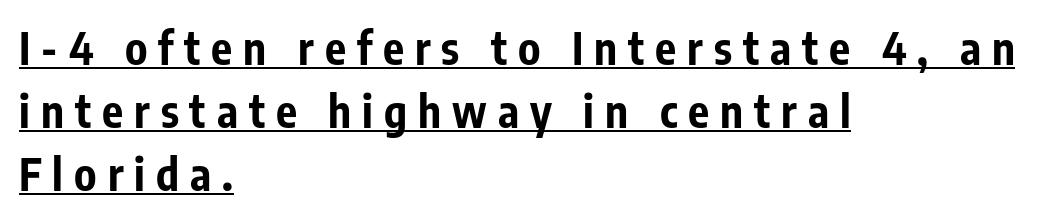
The image shows 44 px bold, condensed sans-serif type, upright; set left-aligned, normal line spacing (1.43x), unusually wide letter spacing (+0.25 em), underlined; low stroke contrast and a medium x-height.
